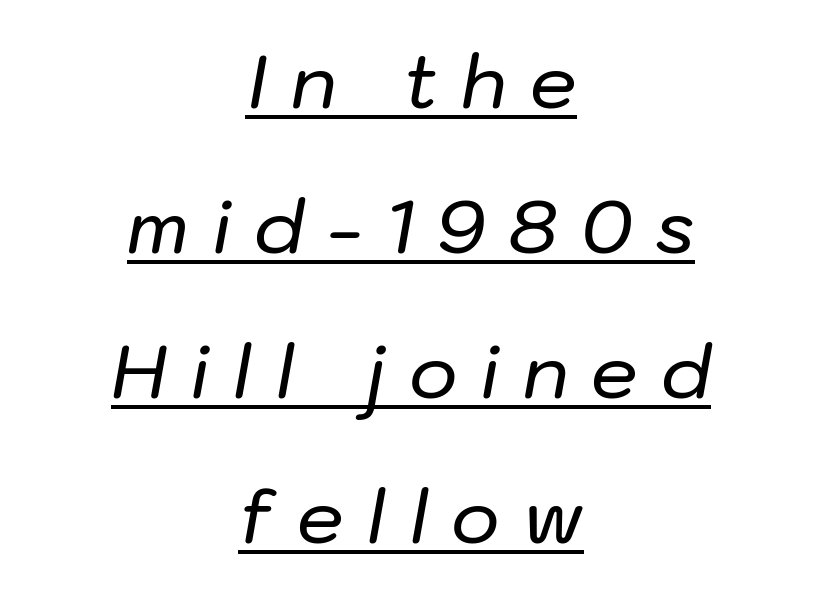
Spacing between characters has been opened up far beyond the box default. Does the lettering tilt? It does — this is italic. The typesetter chose a symmetrical, centered arrangement here. Note the varied advance widths — an 'i' is clearly narrower than an 'm'. Like a heading marked for emphasis, these lines bear an underscore.
